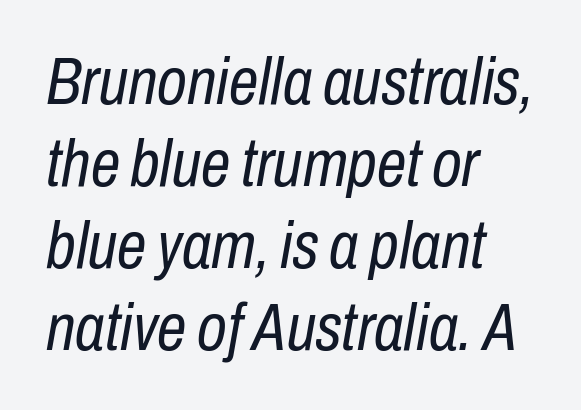
{"italic": "yes", "lean": "right", "slant_degrees": 10, "bold": "no", "weight": "regular", "width": "condensed", "stroke_contrast": "low", "x_height": "medium", "monospaced": "no", "underline": "no", "align": "left", "line_spacing_ratio": 1.24, "letter_spacing": "normal", "letter_spacing_em": 0.0, "glyph_px": 66}
